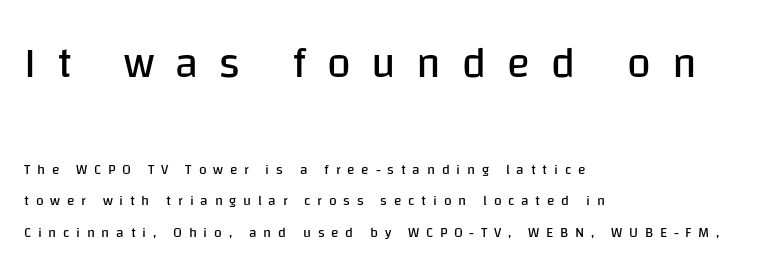
The letters stand upright; this is a roman face. Lines of text with bare space underneath. Weight: in the light-to-regular range. These lines stand farther apart than default settings would place them. This sample has the flowing, uneven cadence of proportional lettering.
